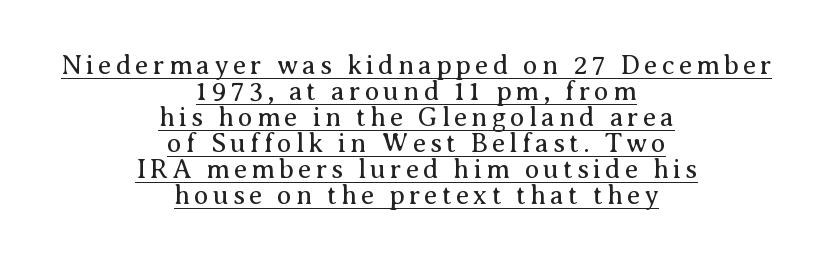
In terms of posture, this sample is upright. Which margin do the lines hug? Neither — every line sits in the middle. Regarding leading, the lines here are crowded together. The sample's only ornament is a line tracing under the words. Nothing heavy about these letters — not bold at all.
